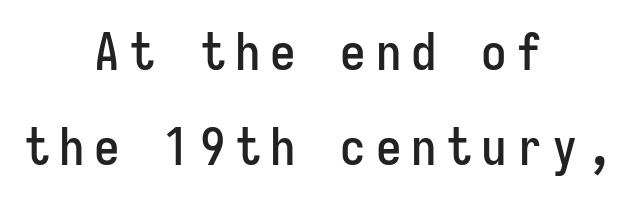
Q: Is the text italic (slanted)? A: No, it is upright.
Q: Is the typeface a serif or a sans-serif typeface? A: Sans-serif.
Q: Is the text underlined? A: No.
Q: How is the paragraph aligned? A: Centered.
Q: Width (condensed, normal, or wide)? A: Condensed.
Q: Stroke contrast? A: Low.
Q: x-height? A: Medium.
Q: Monospaced? A: Yes.
